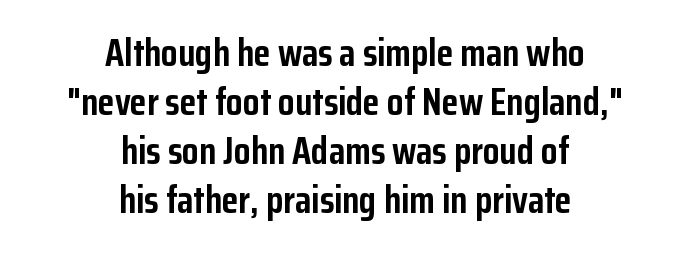
{"serif": "no", "italic": "no", "bold": "yes", "weight": "semibold", "width": "condensed", "stroke_contrast": "low", "x_height": "medium", "monospaced": "no", "underline": "no", "align": "center", "line_spacing": "normal", "line_spacing_ratio": 1.29, "letter_spacing": "normal", "letter_spacing_em": 0.0, "glyph_px": 38}
